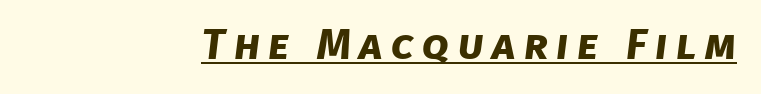
Q: Is the text bold? A: Yes.
Q: Is the typeface a serif or a sans-serif typeface? A: Sans-serif.
Q: Is the text underlined? A: Yes.
Q: Is the spacing between letters normal or unusually wide? A: Unusually wide.
Q: Width (condensed, normal, or wide)? A: Normal.
Q: Stroke contrast? A: Low.
Q: x-height? A: Large.
Q: Monospaced? A: No.
